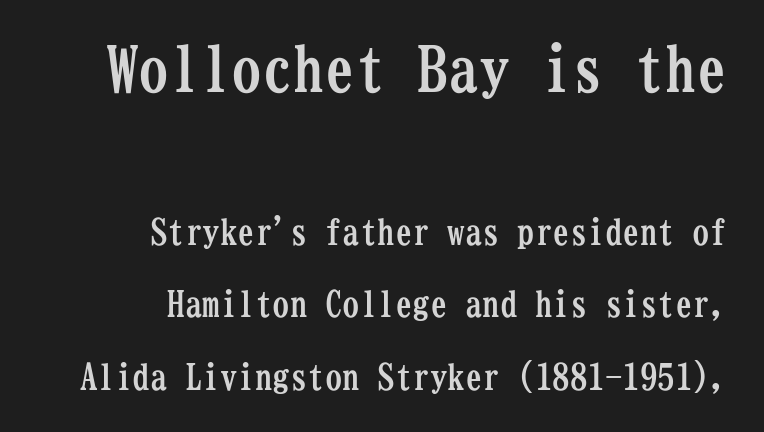
The image shows 62 px semibold, condensed serif type, upright, monospaced; set right-aligned, loose line spacing (2.06x), normal letter spacing, not underlined; the first (top) block is 1.77x larger; low stroke contrast and a medium x-height.
